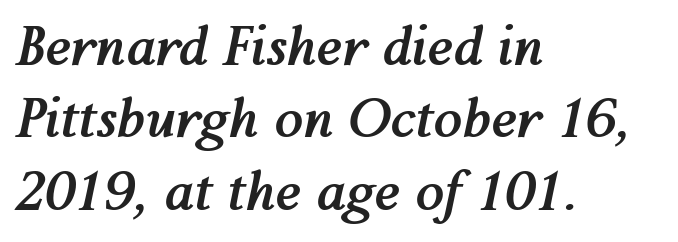
This sample has the flowing, uneven cadence of proportional lettering. Words float on clear page, feet unadorned. How are the letters spaced? Ordinarily, with no added tracking. If you measured baseline to baseline, you'd find a middling distance. This rendering uses left alignment, leaving the right contour irregular.
